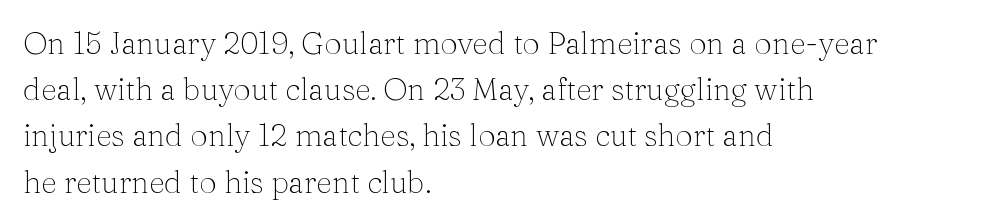
{"serif": "yes", "italic": "no", "bold": "no", "weight": "thin", "width": "normal", "stroke_contrast": "medium", "x_height": "medium", "monospaced": "no", "underline": "no", "align": "left", "line_spacing": "normal", "line_spacing_ratio": 1.49, "letter_spacing": "normal", "letter_spacing_em": 0.0, "glyph_px": 31}
